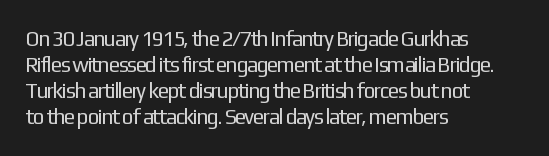
Q: Is the text bold? A: No.
Q: Is the text italic (slanted)? A: No, it is upright.
Q: Is the text underlined? A: No.
Q: How is the paragraph aligned? A: Left-aligned.
Q: Is the spacing between letters normal or unusually wide? A: Normal.
